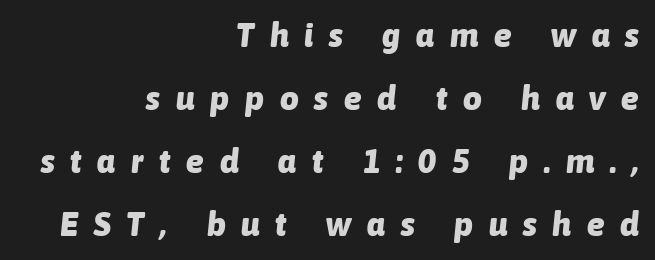
The image shows 33 px heavy type, italic (leaning right); set right-aligned, loose line spacing (1.91x), unusually wide letter spacing (+0.48 em), not underlined; low stroke contrast and a medium x-height.
